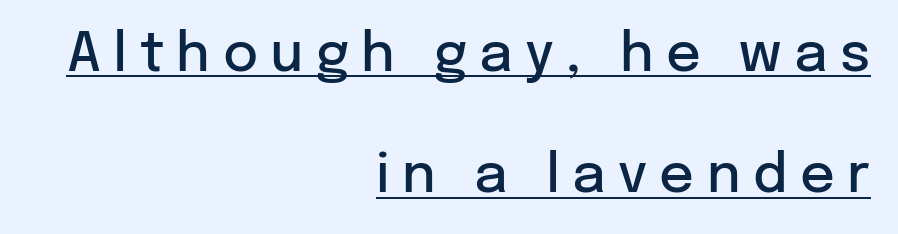
Between one letter and the next there's a generous, obvious gap. A continuous stroke trails under the words, as in a hyperlink. Notice the strokes are somewhat thickened but not fully heavy: this is a semibold. A roman cut, with each character standing at attention.
